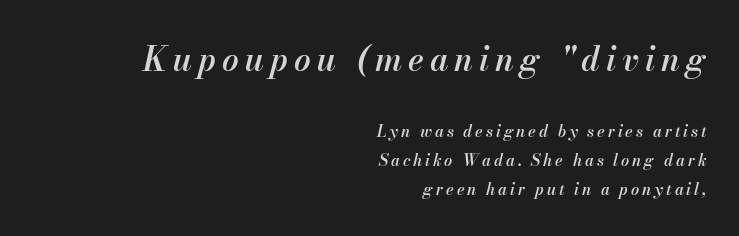
The image shows 33 px semibold type, italic (leaning right); set right-aligned, line spacing 1.81x, not underlined; the first (top) block is 2.06x larger; medium stroke contrast and a small x-height.
